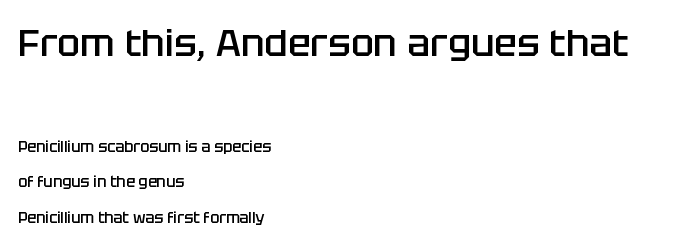
{"serif": "no", "italic": "no", "bold": "semi", "weight": "semibold", "width": "normal", "stroke_contrast": "low", "x_height": "large", "monospaced": "no", "underline": "no", "align": "left", "line_spacing": "loose", "line_spacing_ratio": 2.34, "letter_spacing": "normal", "letter_spacing_em": 0.0, "larger_block": "first", "size_ratio": 2.53, "glyph_px": 38}
